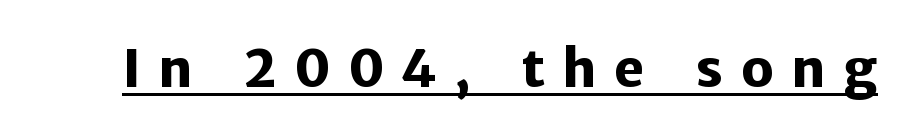
Q: Is the text bold? A: Yes.
Q: Is the text italic (slanted)? A: No, it is upright.
Q: Is the typeface a serif or a sans-serif typeface? A: Sans-serif.
Q: Is the text underlined? A: Yes.
Q: Is the spacing between letters normal or unusually wide? A: Unusually wide.
Q: Width (condensed, normal, or wide)? A: Normal.
Q: Stroke contrast? A: Low.
Q: x-height? A: Medium.
Q: Monospaced? A: No.
